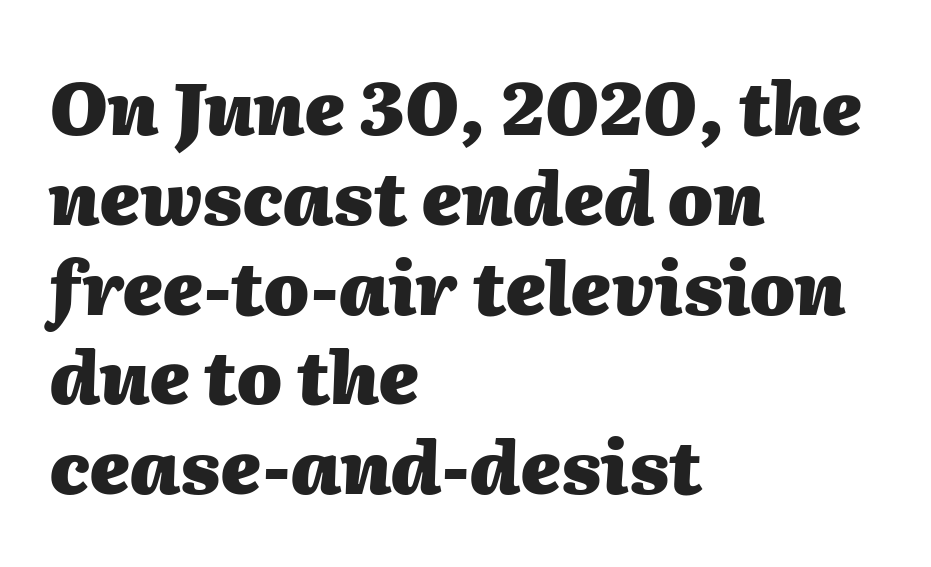
{"italic": "yes", "lean": "right", "slant_degrees": 2, "bold": "yes", "weight": "heavy", "width": "normal", "stroke_contrast": "medium", "x_height": "medium", "monospaced": "no", "underline": "no", "align": "left", "line_spacing_ratio": 1.23, "letter_spacing": "normal", "letter_spacing_em": 0.0, "glyph_px": 73}
